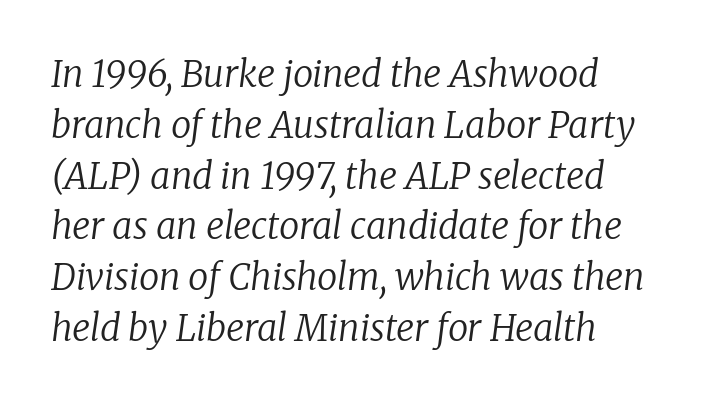
The image shows 36 px regular-weight serif type, italic (leaning right); set normal line spacing (1.41x), normal letter spacing, not underlined; low stroke contrast and a medium x-height.
